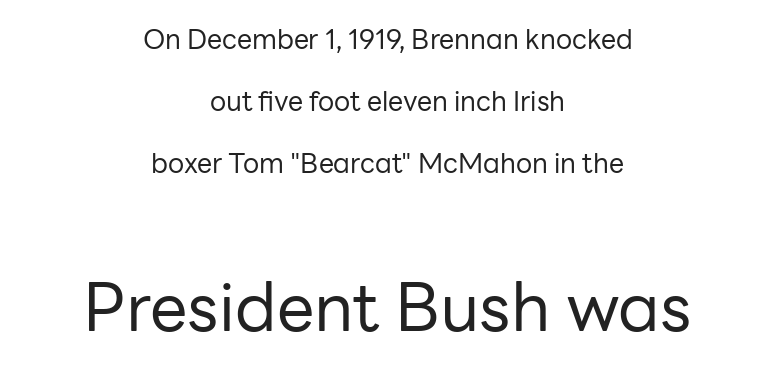
{"serif": "no", "italic": "no", "bold": "no", "weight": "regular", "width": "normal", "stroke_contrast": "low", "x_height": "medium", "monospaced": "no", "underline": "no", "align": "center", "line_spacing": "loose", "line_spacing_ratio": 2.3, "letter_spacing": "normal", "letter_spacing_em": 0.0, "larger_block": "second", "size_ratio": 2.48, "glyph_px": 67}
